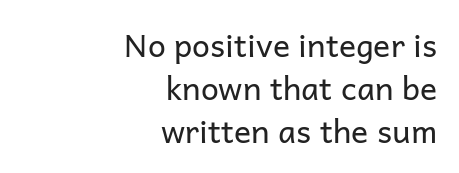
The image shows 32 px regular-weight sans-serif type, upright; set right-aligned, normal line spacing (1.34x), normal letter spacing, not underlined; low stroke contrast and a medium x-height.
